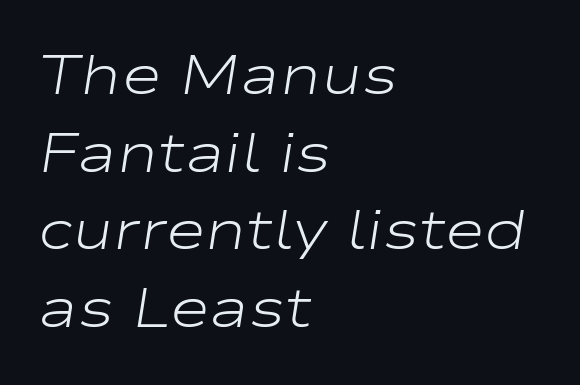
Q: Is the text bold? A: No.
Q: Is the text italic (slanted)? A: Yes, it leans right by about 9 degrees.
Q: Is the text underlined? A: No.
Q: How is the paragraph aligned? A: Left-aligned.
Q: Is the spacing between letters normal or unusually wide? A: Normal.
Q: Is the spacing between lines tight, normal or loose? A: Normal.
Q: Width (condensed, normal, or wide)? A: Wide.
Q: Stroke contrast? A: Low.
Q: x-height? A: Medium.
Q: Monospaced? A: No.
